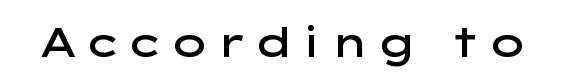
{"serif": "no", "italic": "no", "bold": "semi", "weight": "semibold", "width": "wide", "stroke_contrast": "low", "x_height": "medium", "monospaced": "no", "underline": "no", "glyph_px": 41}
